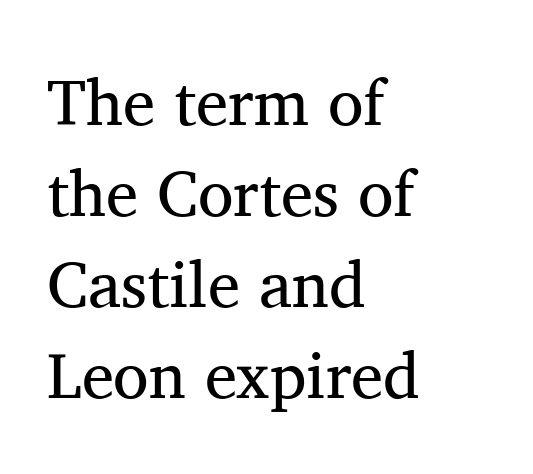
Q: Is the text bold? A: No.
Q: Is the text italic (slanted)? A: No, it is upright.
Q: Is the typeface a serif or a sans-serif typeface? A: Serif.
Q: Is the text underlined? A: No.
Q: How is the paragraph aligned? A: Left-aligned.
Q: Is the spacing between letters normal or unusually wide? A: Normal.
Q: Is the spacing between lines tight, normal or loose? A: Normal.
Q: Width (condensed, normal, or wide)? A: Normal.
Q: Stroke contrast? A: Medium.
Q: x-height? A: Medium.
Q: Monospaced? A: No.
